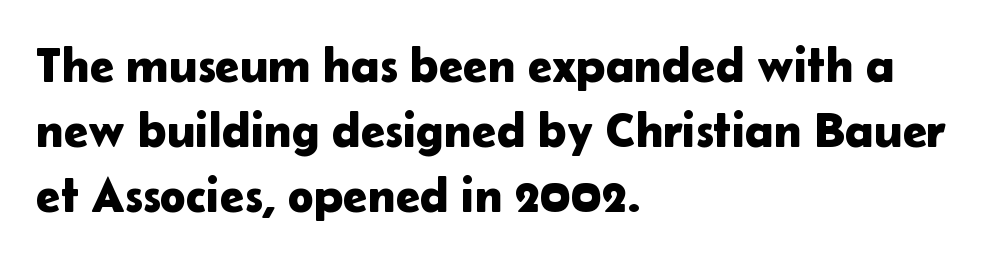
{"serif": "no", "italic": "no", "width": "normal", "stroke_contrast": "low", "x_height": "medium", "monospaced": "no", "underline": "no", "align": "left", "line_spacing": "normal", "line_spacing_ratio": 1.33, "letter_spacing": "normal", "letter_spacing_em": 0.0, "glyph_px": 49}
